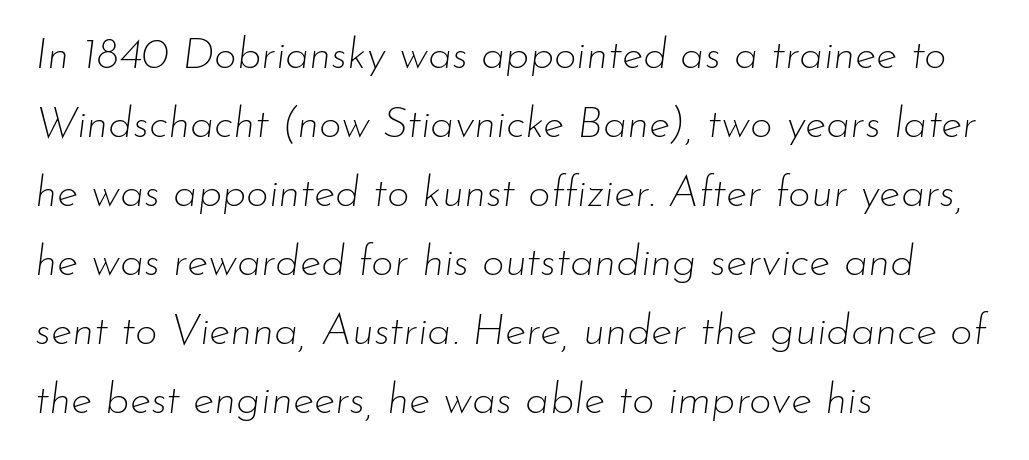
{"italic": "yes", "lean": "right", "slant_degrees": 7, "bold": "no", "weight": "thin", "width": "normal", "stroke_contrast": "low", "x_height": "small", "monospaced": "no", "underline": "no", "align": "left", "line_spacing": "normal", "line_spacing_ratio": 1.57, "letter_spacing": "normal", "letter_spacing_em": 0.0, "glyph_px": 44}
